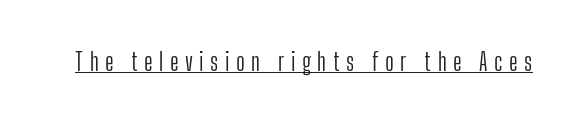
The image shows 24 px text type, upright; set unusually wide letter spacing (+0.27 em), underlined.
